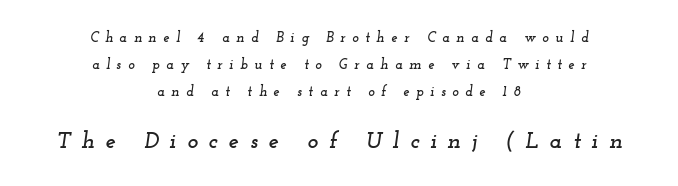
The face used here is rendered with a markedly widened letterfit. Does the lettering tilt? It does — this is italic. Students, observe: this is what heavily led, spacious text looks like. The space beneath each line is pristine and unruled.
